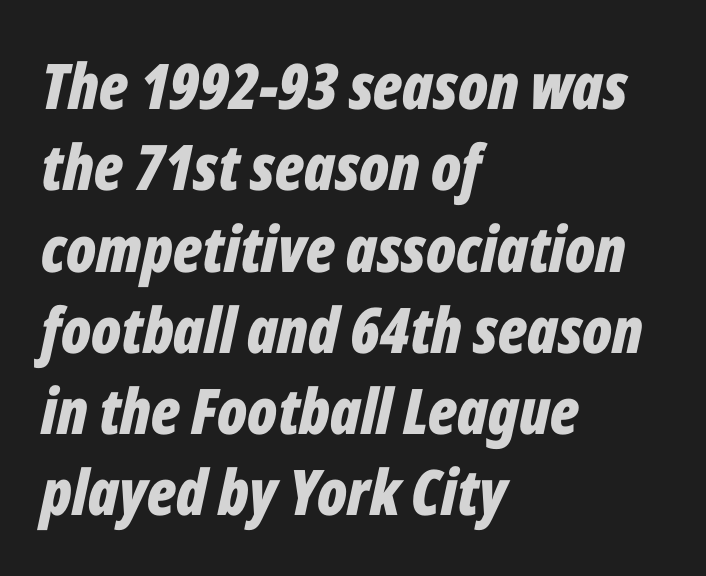
The image shows 63 px bold, condensed type, italic (leaning right); set left-aligned, normal line spacing (1.29x), normal letter spacing, not underlined; low stroke contrast and a medium x-height.
